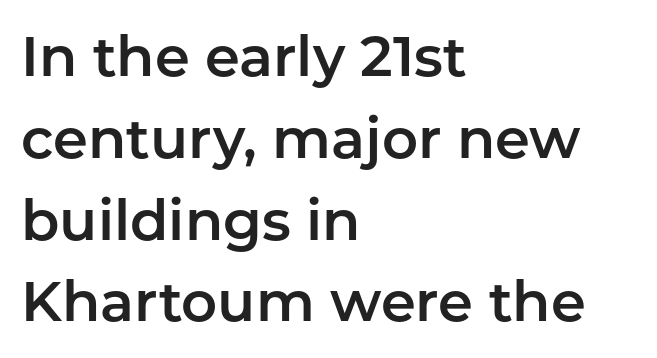
Q: Is the text italic (slanted)? A: No, it is upright.
Q: Is the typeface a serif or a sans-serif typeface? A: Sans-serif.
Q: Is the text underlined? A: No.
Q: How is the paragraph aligned? A: Left-aligned.
Q: Is the spacing between letters normal or unusually wide? A: Normal.
Q: Is the spacing between lines tight, normal or loose? A: Normal.
Q: Width (condensed, normal, or wide)? A: Normal.
Q: Stroke contrast? A: Low.
Q: x-height? A: Medium.
Q: Monospaced? A: No.
